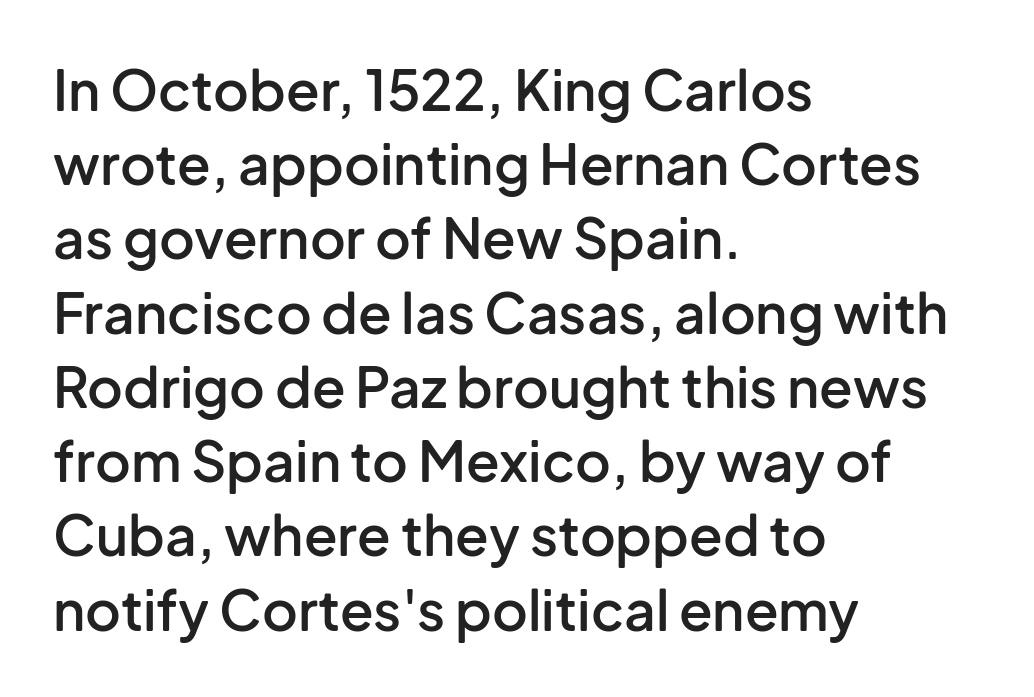
Honestly, there is no underline to notice here at all. The passage is arranged the way most books set body copy — flush left. Glyph-to-glyph distance matches everyday printed text. The rendering uses a moderate line-height, typical for paragraphs. Summary of weight: moderately heavy, a semibold. Grotesque or geometric, the face here clearly has no serifs.
